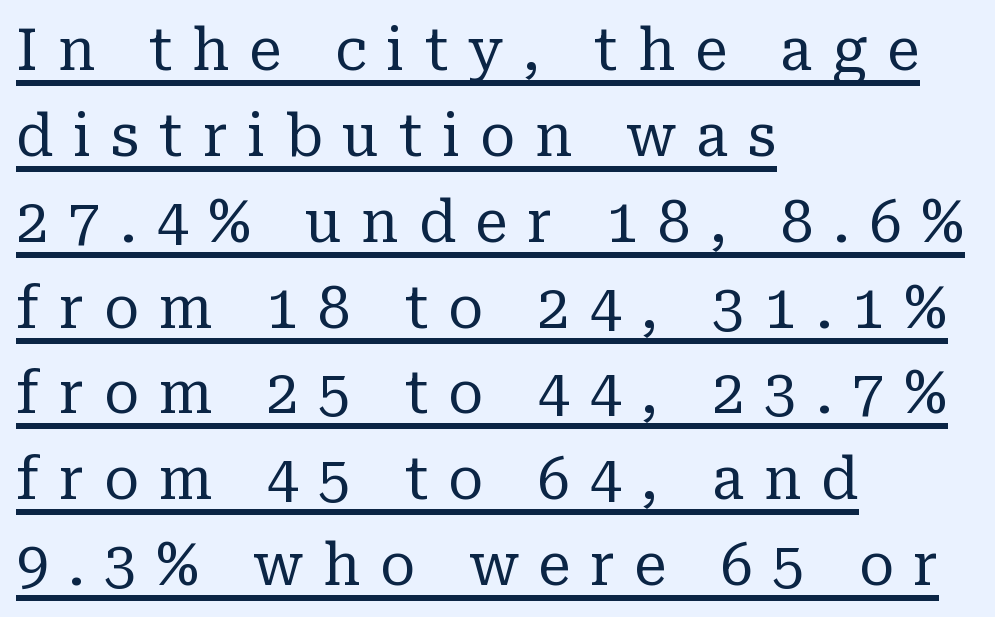
{"serif": "yes", "italic": "no", "bold": "no", "weight": "regular", "width": "normal", "stroke_contrast": "low", "x_height": "medium", "monospaced": "no", "underline": "yes", "align": "left", "line_spacing": "normal", "line_spacing_ratio": 1.48, "letter_spacing": "wide", "letter_spacing_em": 0.34, "glyph_px": 58}
